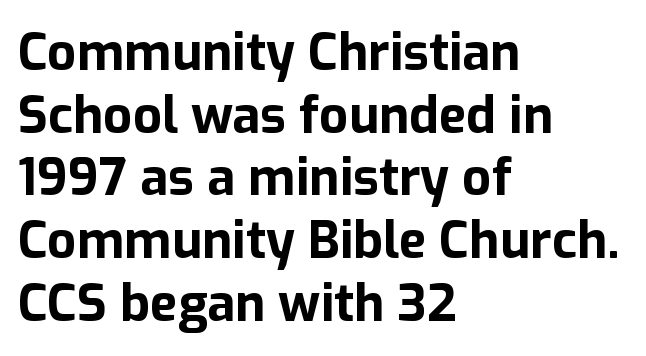
Q: Is the text bold? A: Yes.
Q: Is the text italic (slanted)? A: No, it is upright.
Q: Is the typeface a serif or a sans-serif typeface? A: Sans-serif.
Q: Is the text underlined? A: No.
Q: How is the paragraph aligned? A: Left-aligned.
Q: Is the spacing between letters normal or unusually wide? A: Normal.
Q: Width (condensed, normal, or wide)? A: Normal.
Q: Stroke contrast? A: Low.
Q: x-height? A: Medium.
Q: Monospaced? A: No.
